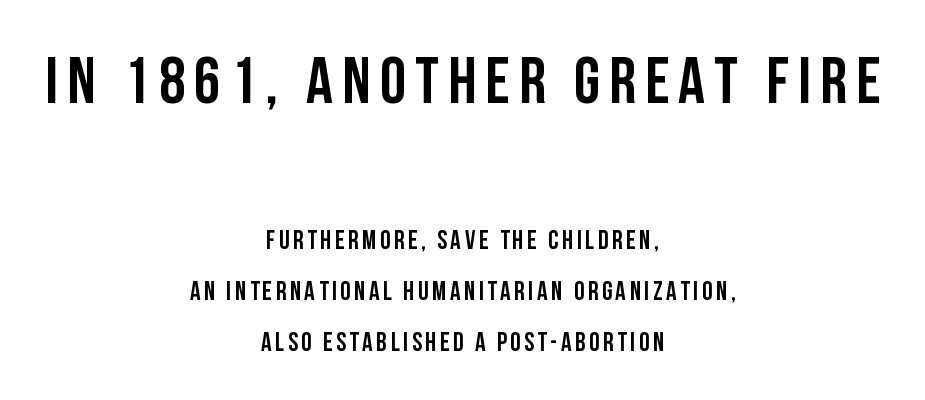
Top chunk: large. Bottom chunk: small. If you measured baseline to baseline, you'd find a long distance. Varying glyph widths throughout — classic text-font behaviour. Alignment: centered. The zone under the glyphs is completely vacant. What kind of face is this? One without serifs — a sans.
